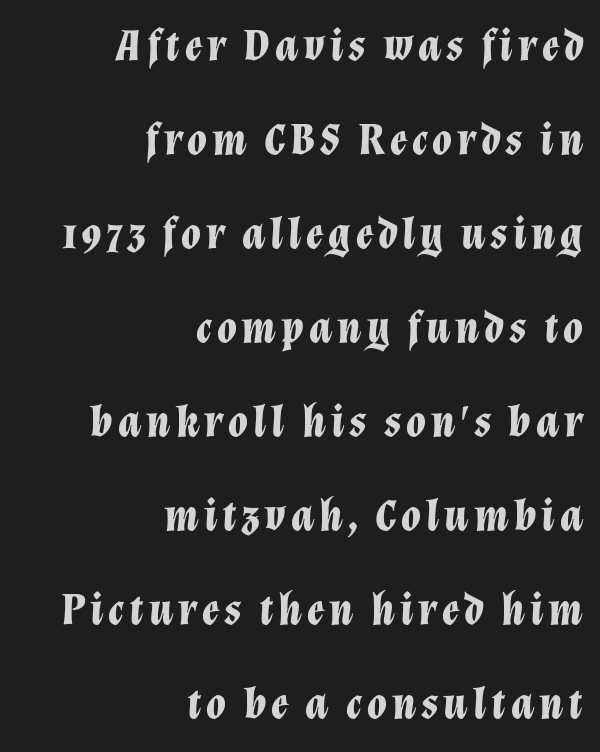
Is the type slanted? Yes — the strokes lean at a clear angle. Which margin do the lines hug? The right one — the left edge is uneven. These lines stand farther apart than default settings would place them. Just letters on the line, the space beneath them empty. The rendering uses a bold face; every stroke is thick and dark.
